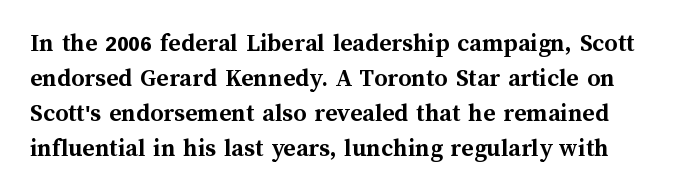
Q: Is the text bold? A: Yes.
Q: Is the text italic (slanted)? A: No, it is upright.
Q: Is the text underlined? A: No.
Q: Is the spacing between letters normal or unusually wide? A: Normal.
Q: Is the spacing between lines tight, normal or loose? A: Normal.
